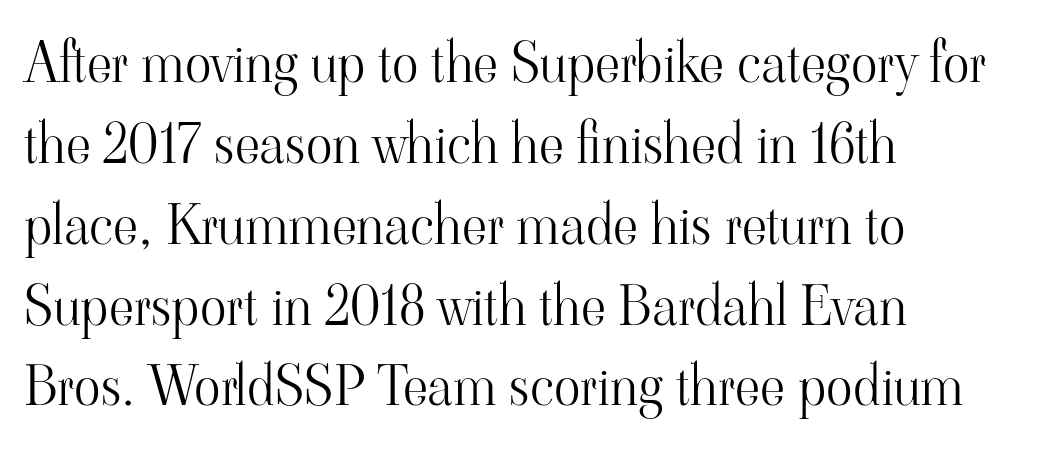
The image shows 55 px light serif type, upright; set left-aligned, normal line spacing (1.47x), normal letter spacing, not underlined; high stroke contrast and a small x-height.
